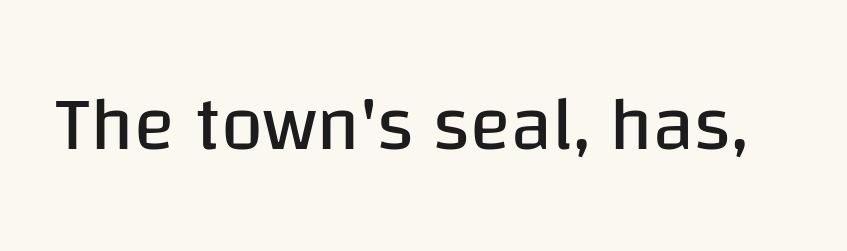
{"serif": "no", "italic": "no", "bold": "no", "weight": "regular", "width": "normal", "stroke_contrast": "low", "x_height": "large", "monospaced": "no", "underline": "no", "letter_spacing": "normal", "letter_spacing_em": 0.0, "glyph_px": 76}
